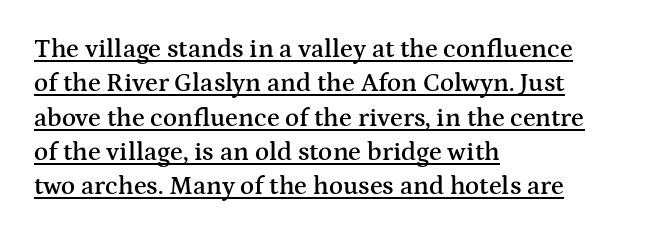
Q: Is the text bold? A: Semi-bold.
Q: Is the text italic (slanted)? A: No, it is upright.
Q: Is the text underlined? A: Yes.
Q: How is the paragraph aligned? A: Left-aligned.
Q: Is the spacing between letters normal or unusually wide? A: Normal.
Q: Is the spacing between lines tight, normal or loose? A: Normal.
